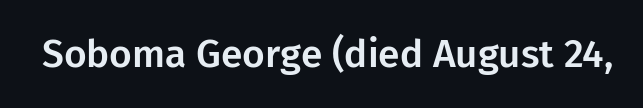
Q: Is the text italic (slanted)? A: No, it is upright.
Q: Is the typeface a serif or a sans-serif typeface? A: Sans-serif.
Q: Is the text underlined? A: No.
Q: Is the spacing between letters normal or unusually wide? A: Normal.
Q: Width (condensed, normal, or wide)? A: Normal.
Q: Stroke contrast? A: Low.
Q: x-height? A: Medium.
Q: Monospaced? A: No.
